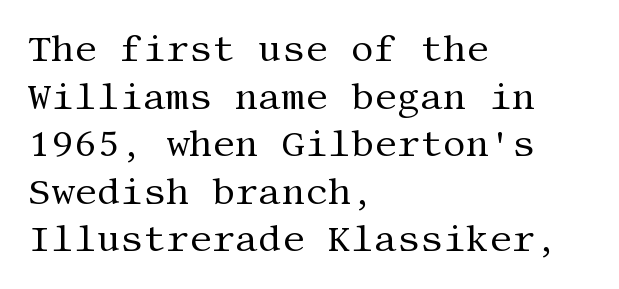
A normal amount of white space separates one row of letters from the next. Descenders hang freely into open space. These lines keep a tight, regular rhythm from letter to letter. The characters display serif detailing at their extremities.
